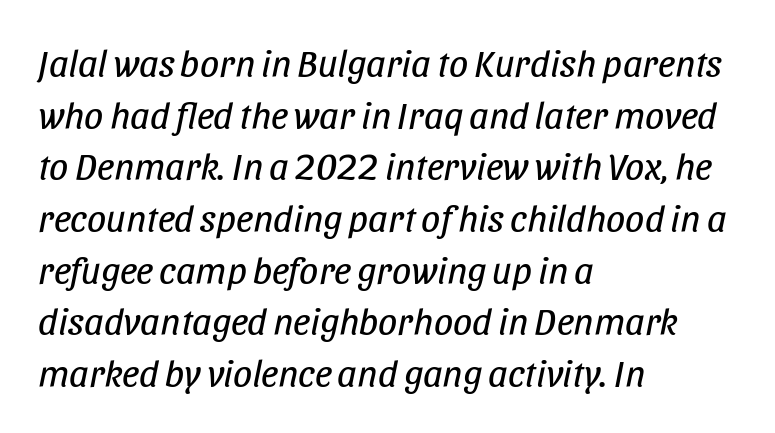
Note the varied advance widths — an 'i' is clearly narrower than an 'm'. The paragraph shown leans on its left margin. Stem width sits at or under what a default text font uses. The horizontal fit of the characters is conventional and even. Rule under the text: the space is simply empty.
